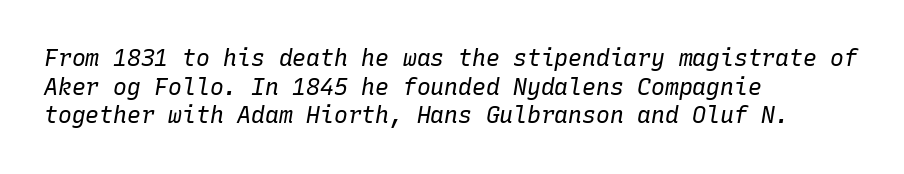
The image shows 23 px text type, italic (leaning right); set left-aligned, line spacing 1.24x, normal letter spacing, not underlined.
